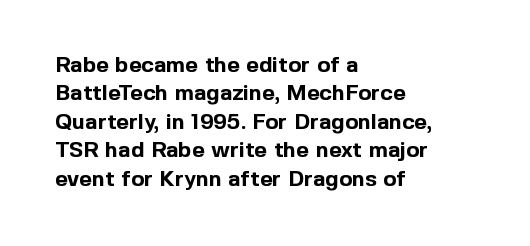
The image shows 22 px bold type, upright; set left-aligned, normal line spacing (1.29x), normal letter spacing, not underlined.
